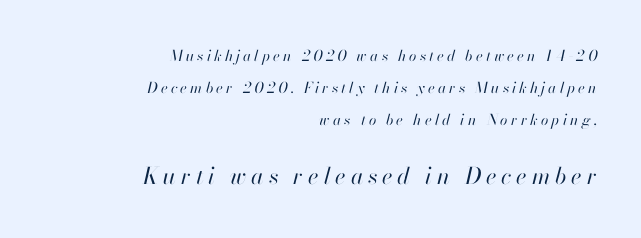
{"italic": "yes", "lean": "right", "slant_degrees": 13, "bold": "no", "underline": "no", "align": "right", "line_spacing": "loose", "line_spacing_ratio": 2.12, "letter_spacing": "wide", "letter_spacing_em": 0.21, "larger_block": "second", "size_ratio": 1.53, "glyph_px": 23}
